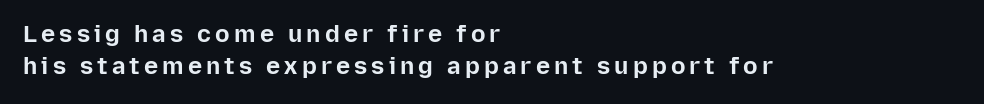
The image shows 24 px bold type, upright; set left-aligned, normal line spacing (1.35x), not underlined.
